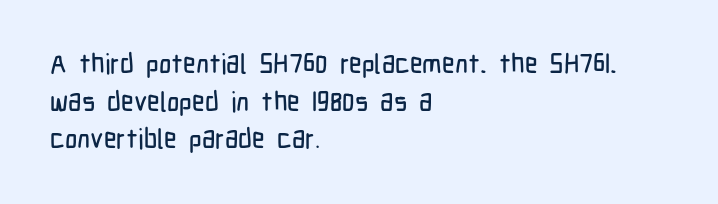
Plain, unruled lines of type. The lines in this sample share a left origin and differ only in where they stop. The specimen reads as upright at a glance. Letter spacing: default. If you measured baseline to baseline, you'd find a middling distance.
